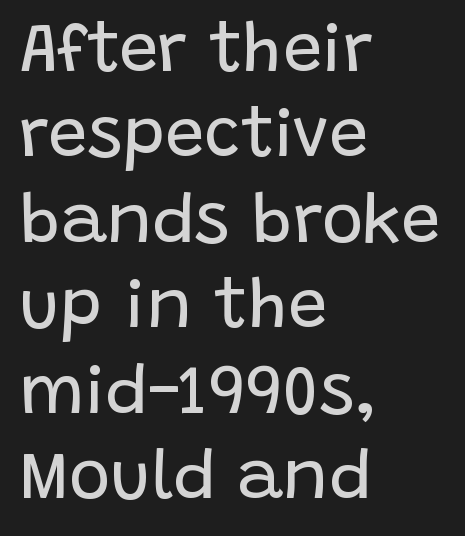
{"serif": "no", "italic": "no", "bold": "no", "weight": "regular", "width": "normal", "stroke_contrast": "low", "x_height": "large", "monospaced": "no", "underline": "no", "align": "left", "line_spacing_ratio": 1.22, "letter_spacing": "normal", "letter_spacing_em": 0.0, "glyph_px": 70}
